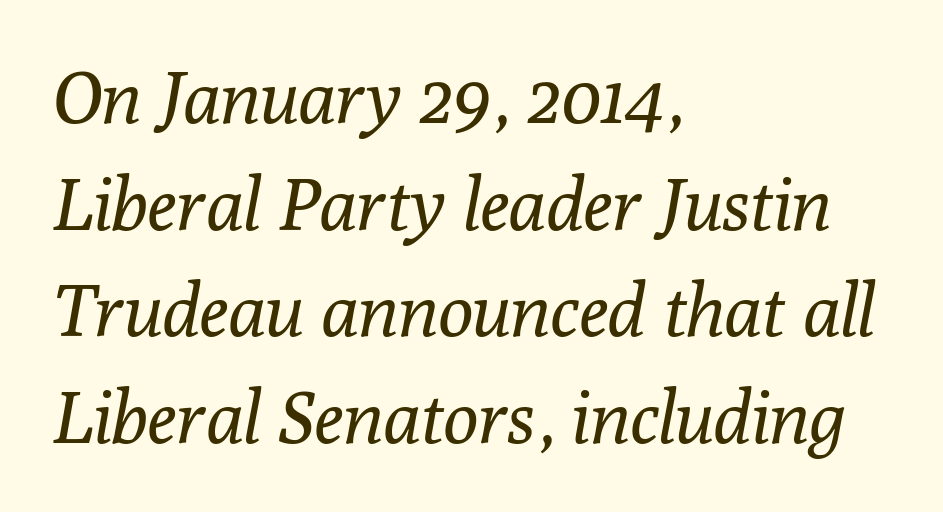
Q: Is the text bold? A: No.
Q: Is the text italic (slanted)? A: Yes, it leans right by about 10 degrees.
Q: Is the typeface a serif or a sans-serif typeface? A: Serif.
Q: Is the text underlined? A: No.
Q: How is the paragraph aligned? A: Left-aligned.
Q: Is the spacing between letters normal or unusually wide? A: Normal.
Q: Is the spacing between lines tight, normal or loose? A: Normal.
Q: Width (condensed, normal, or wide)? A: Normal.
Q: Stroke contrast? A: Low.
Q: x-height? A: Medium.
Q: Monospaced? A: No.
